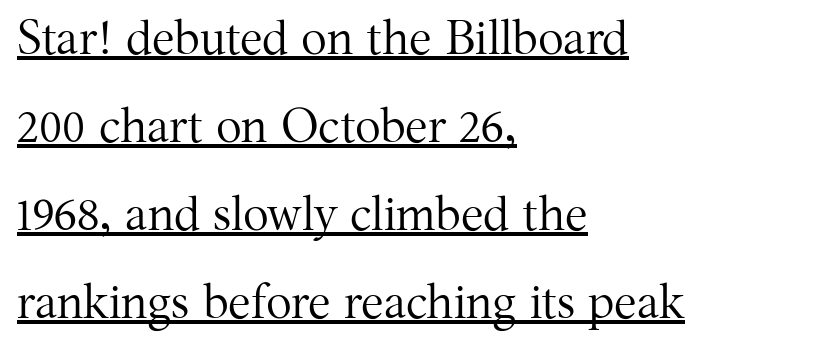
Q: Is the text bold? A: No.
Q: Is the text italic (slanted)? A: No, it is upright.
Q: Is the typeface a serif or a sans-serif typeface? A: Serif.
Q: Is the text underlined? A: Yes.
Q: How is the paragraph aligned? A: Left-aligned.
Q: Is the spacing between letters normal or unusually wide? A: Normal.
Q: Width (condensed, normal, or wide)? A: Normal.
Q: Stroke contrast? A: Medium.
Q: x-height? A: Medium.
Q: Monospaced? A: No.
